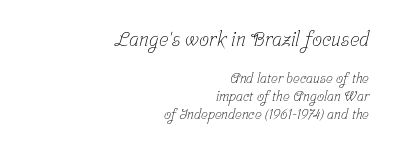
Q: Is the text bold? A: No.
Q: Is the text underlined? A: No.
Q: How is the paragraph aligned? A: Right-aligned.
Q: Is the spacing between letters normal or unusually wide? A: Normal.
Q: Is the spacing between lines tight, normal or loose? A: Normal.
Q: Which block of text is set in a larger size, the first (top) or the second (bottom)? A: The first (top) one.
